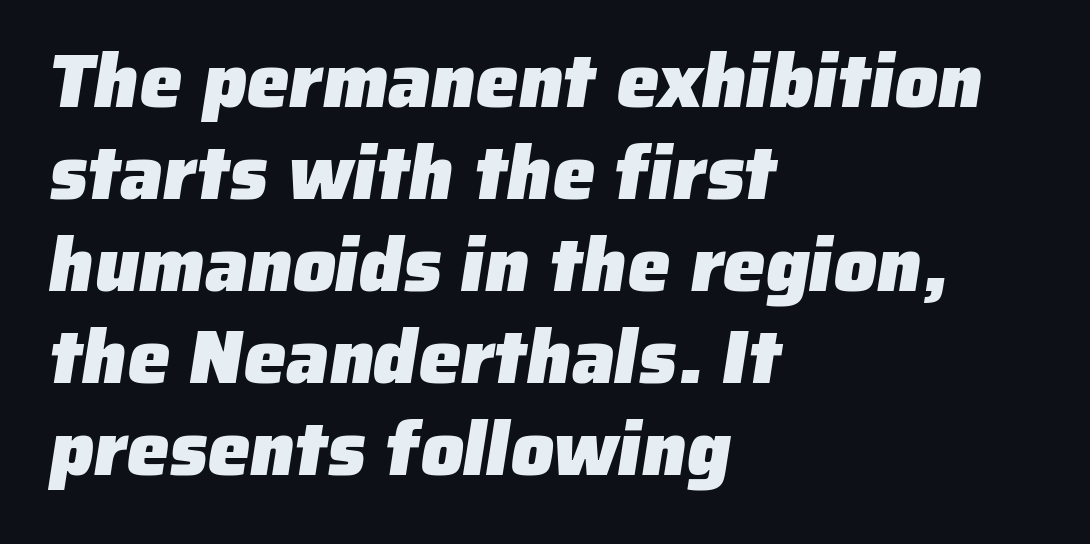
Q: Is the text bold? A: Yes.
Q: Is the typeface a serif or a sans-serif typeface? A: Sans-serif.
Q: Is the text underlined? A: No.
Q: How is the paragraph aligned? A: Left-aligned.
Q: Is the spacing between letters normal or unusually wide? A: Normal.
Q: Width (condensed, normal, or wide)? A: Normal.
Q: Stroke contrast? A: Low.
Q: x-height? A: Medium.
Q: Monospaced? A: No.
